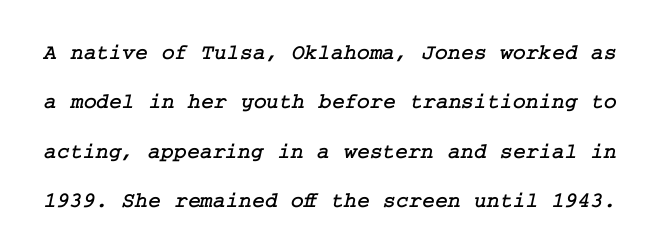
Q: Is the text underlined? A: No.
Q: Is the spacing between letters normal or unusually wide? A: Normal.
Q: Is the spacing between lines tight, normal or loose? A: Loose.
